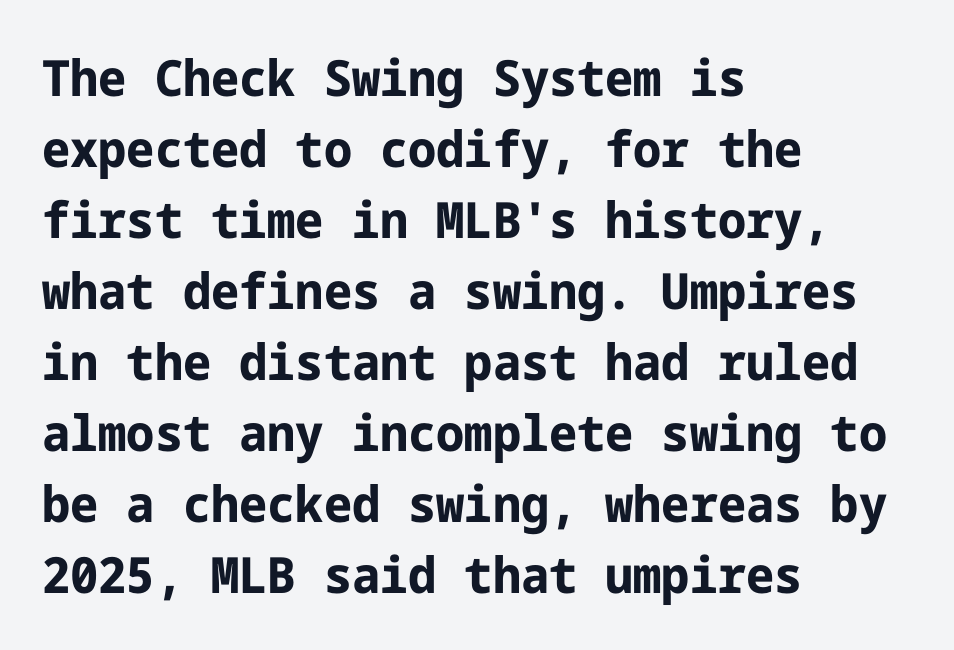
The image shows 50 px bold sans-serif type, upright; set left-aligned, normal line spacing (1.42x), normal letter spacing, not underlined; low stroke contrast and a medium x-height.
